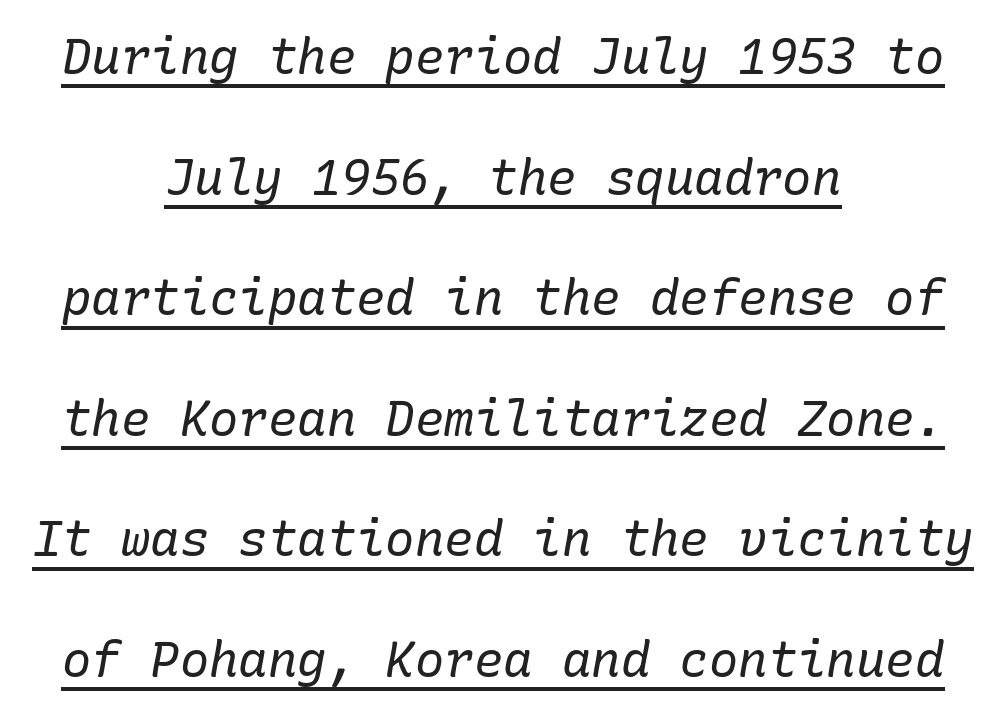
{"italic": "yes", "lean": "right", "slant_degrees": 10, "bold": "no", "weight": "regular", "width": "normal", "stroke_contrast": "low", "x_height": "medium", "underline": "yes", "align": "center", "line_spacing": "loose", "line_spacing_ratio": 2.46, "letter_spacing": "normal", "letter_spacing_em": 0.0, "glyph_px": 49}
